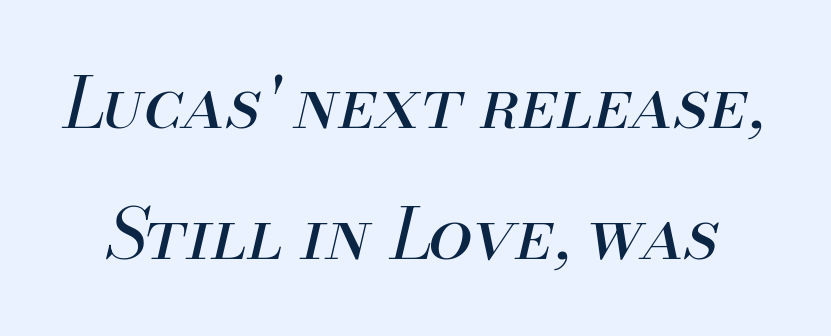
Q: Is the text bold? A: No.
Q: Is the text italic (slanted)? A: Yes, it leans right by about 13 degrees.
Q: Is the text underlined? A: No.
Q: Is the spacing between letters normal or unusually wide? A: Normal.
Q: Width (condensed, normal, or wide)? A: Normal.
Q: Stroke contrast? A: Medium.
Q: x-height? A: Small.
Q: Monospaced? A: No.
